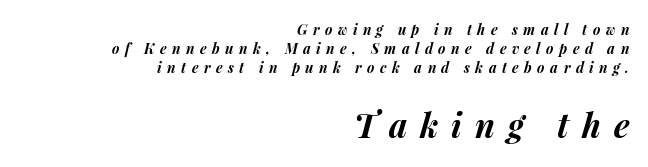
{"italic": "yes", "lean": "right", "slant_degrees": 15, "bold": "yes", "weight": "bold", "width": "normal", "stroke_contrast": "medium", "x_height": "medium", "monospaced": "no", "underline": "no", "align": "right", "line_spacing": "normal", "line_spacing_ratio": 1.35, "letter_spacing": "wide", "letter_spacing_em": 0.39, "larger_block": "second", "size_ratio": 2.36, "glyph_px": 33}
